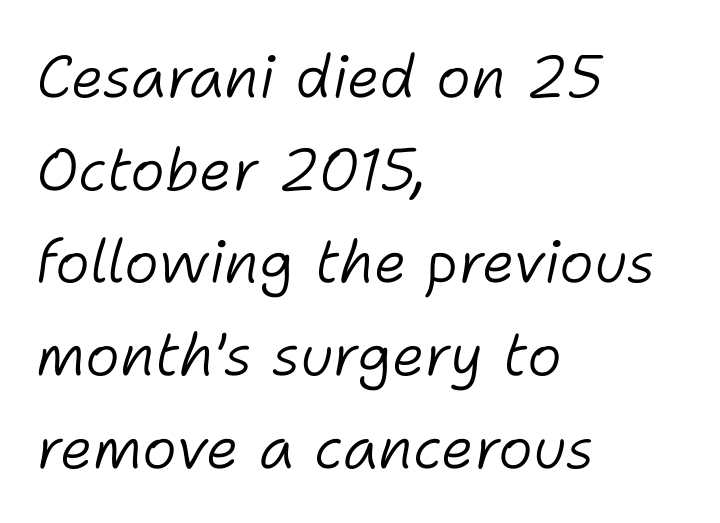
Weight: regular or lighter. Quick note: italic. Type without underlining. Horizontally, the lines are justified to the leading edge only. The letters sit at their default tracking, neither squeezed nor spread.
